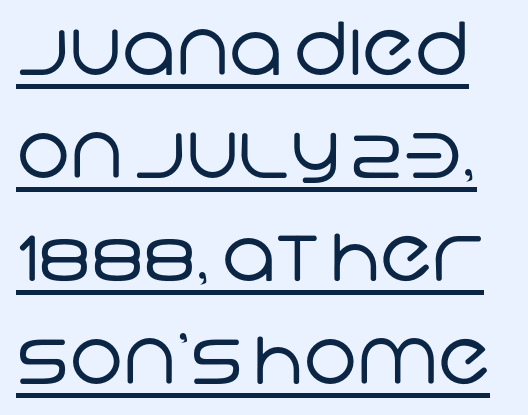
Q: Is the text bold? A: No.
Q: Is the typeface a serif or a sans-serif typeface? A: Sans-serif.
Q: Is the text underlined? A: Yes.
Q: Is the spacing between letters normal or unusually wide? A: Normal.
Q: Is the spacing between lines tight, normal or loose? A: Normal.
Q: Width (condensed, normal, or wide)? A: Normal.
Q: Stroke contrast? A: Low.
Q: x-height? A: Large.
Q: Monospaced? A: No.
